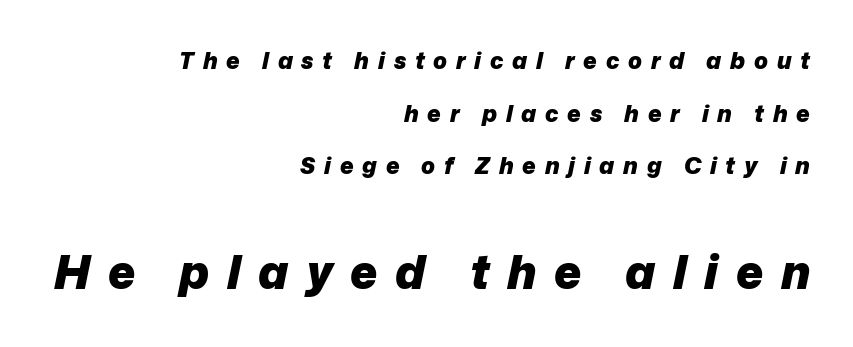
Q: Is the text bold? A: Yes.
Q: Is the text italic (slanted)? A: Yes, it leans right by about 12 degrees.
Q: Is the text underlined? A: No.
Q: How is the paragraph aligned? A: Right-aligned.
Q: Is the spacing between letters normal or unusually wide? A: Unusually wide.
Q: Is the spacing between lines tight, normal or loose? A: Loose.
Q: Which block of text is set in a larger size, the first (top) or the second (bottom)? A: The second (bottom) one.
Q: Width (condensed, normal, or wide)? A: Normal.
Q: Stroke contrast? A: Low.
Q: x-height? A: Medium.
Q: Monospaced? A: No.
